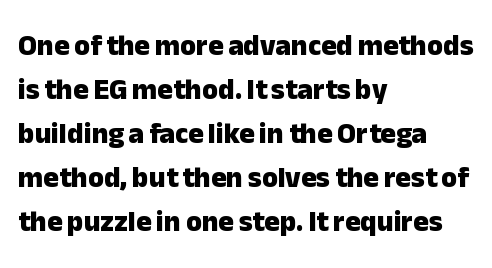
The image shows 29 px heavy sans-serif type, upright; set left-aligned, normal line spacing (1.52x), normal letter spacing, not underlined; low stroke contrast and a medium x-height.
